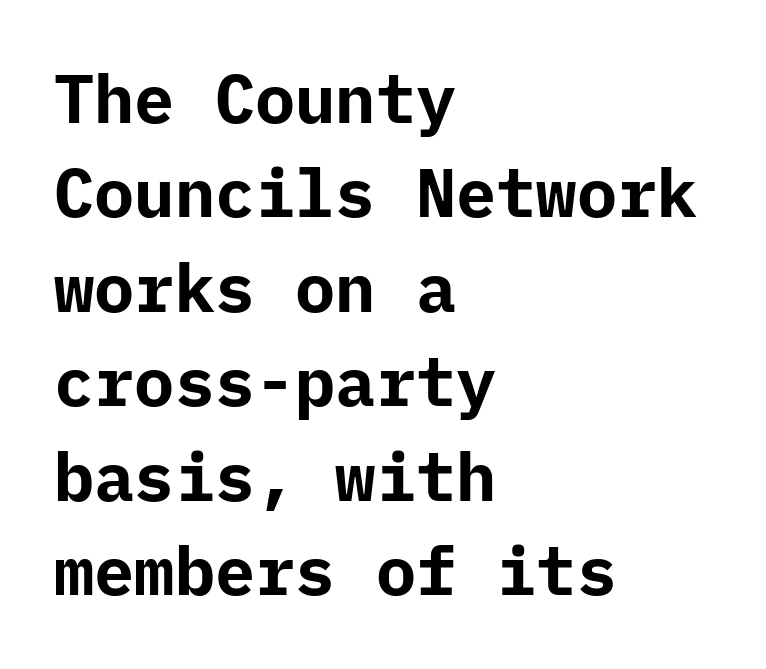
{"serif": "no", "italic": "no", "bold": "yes", "weight": "bold", "width": "normal", "stroke_contrast": "low", "x_height": "medium", "underline": "no", "align": "left", "line_spacing": "normal", "line_spacing_ratio": 1.41, "letter_spacing": "normal", "letter_spacing_em": 0.0, "glyph_px": 67}
